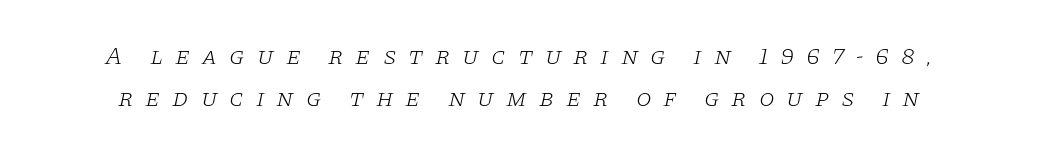
Is there much room between lines? A standard amount, neither cramped nor airy. Every character sits at an angle, as italics do. Heaviness? Minimal to ordinary, like unemphasized prose. Words appear elongated and porous because spacing is wide.
